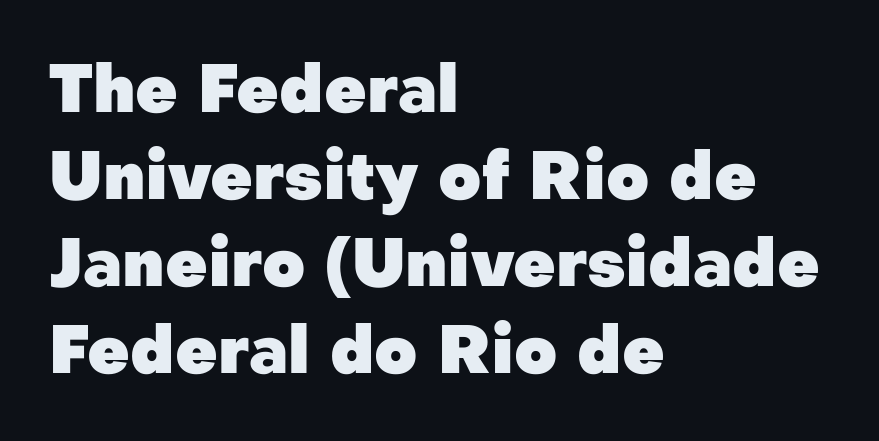
Q: Is the text bold? A: Yes.
Q: Is the text italic (slanted)? A: No, it is upright.
Q: Is the typeface a serif or a sans-serif typeface? A: Sans-serif.
Q: Is the text underlined? A: No.
Q: How is the paragraph aligned? A: Left-aligned.
Q: Is the spacing between letters normal or unusually wide? A: Normal.
Q: Is the spacing between lines tight, normal or loose? A: Normal.
Q: Width (condensed, normal, or wide)? A: Normal.
Q: Stroke contrast? A: Low.
Q: x-height? A: Medium.
Q: Monospaced? A: No.
